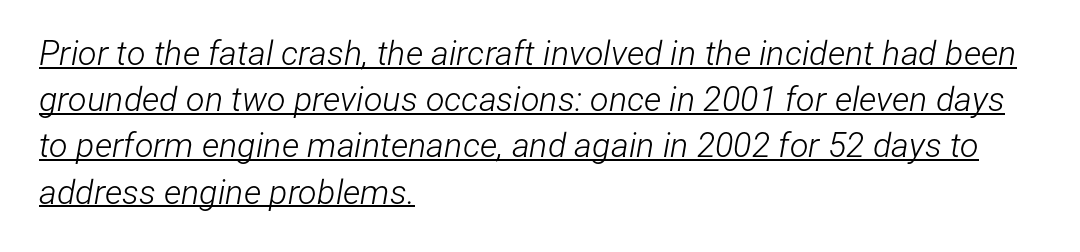
{"italic": "yes", "lean": "right", "slant_degrees": 12, "bold": "no", "weight": "light", "width": "condensed", "stroke_contrast": "low", "x_height": "medium", "monospaced": "no", "underline": "yes", "align": "left", "line_spacing": "normal", "line_spacing_ratio": 1.36, "letter_spacing": "normal", "letter_spacing_em": 0.0, "glyph_px": 34}
